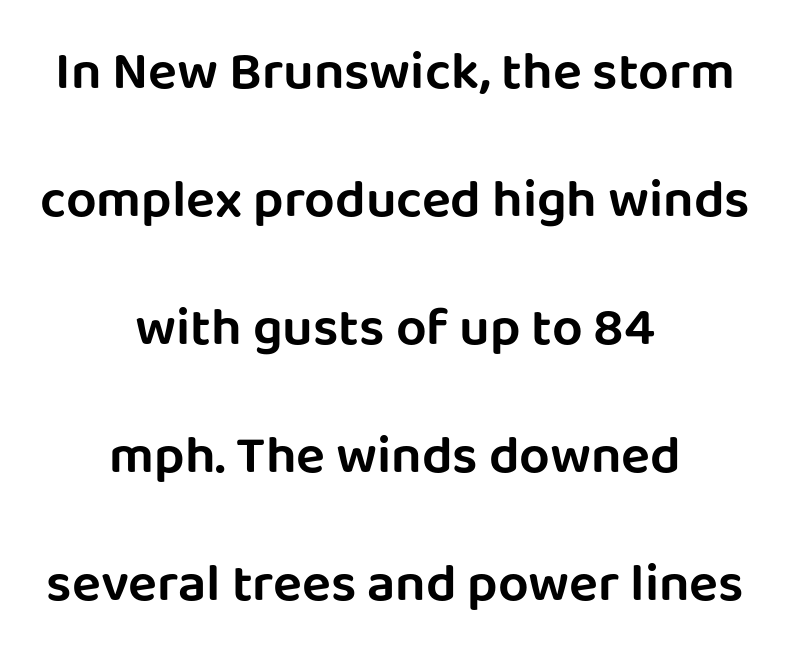
Style check: upright. The font family rendered here belongs to the sans-serif group. Successive baselines arrive slowly, with a big drop between each. In terms of letterspacing, this is plain default setting.
